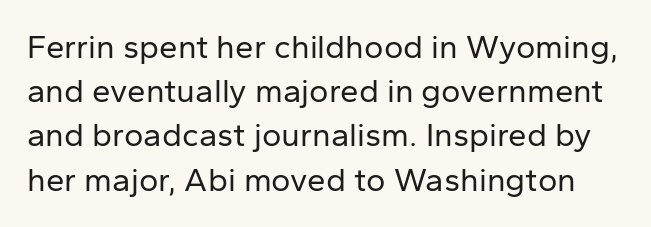
Clear beneath every line of the passage. Character widths vary here, with narrow letters taking less room than wide ones. The font's upright variant was chosen for this text. No feet cap the strokes, marking this as sans-serif type.
